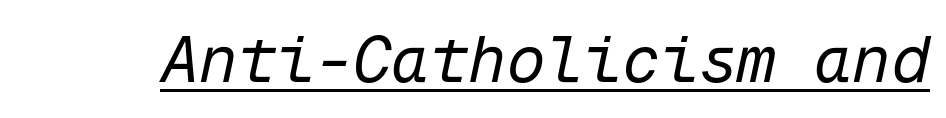
{"italic": "yes", "lean": "right", "slant_degrees": 12, "bold": "no", "weight": "regular", "width": "normal", "stroke_contrast": "low", "x_height": "medium", "monospaced": "yes", "underline": "yes", "letter_spacing": "normal", "letter_spacing_em": 0.0, "glyph_px": 64}
